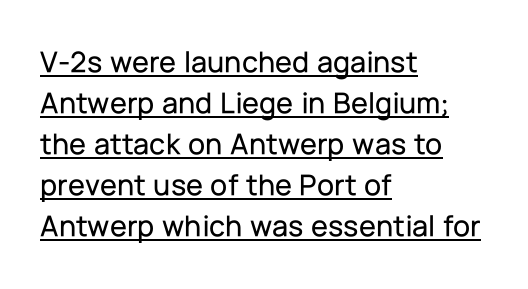
The image shows 31 px sans-serif type, upright; set left-aligned, normal line spacing (1.32x), normal letter spacing, underlined; low stroke contrast and a medium x-height.
